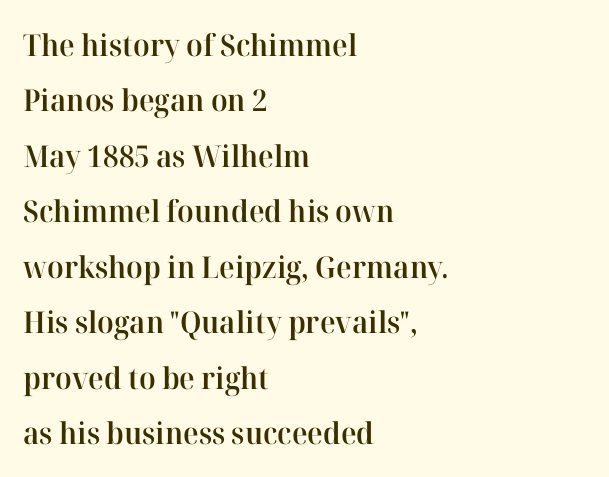
Q: Is the text bold? A: Semi-bold.
Q: Is the text italic (slanted)? A: No, it is upright.
Q: Is the typeface a serif or a sans-serif typeface? A: Serif.
Q: Is the text underlined? A: No.
Q: How is the paragraph aligned? A: Left-aligned.
Q: Is the spacing between letters normal or unusually wide? A: Normal.
Q: Width (condensed, normal, or wide)? A: Normal.
Q: Stroke contrast? A: High.
Q: x-height? A: Medium.
Q: Monospaced? A: No.
